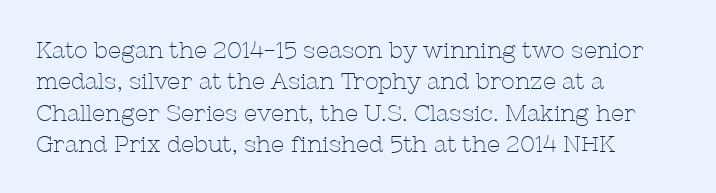
{"italic": "no", "bold": "no", "underline": "no", "align": "left", "line_spacing": "normal", "line_spacing_ratio": 1.36, "letter_spacing": "normal", "letter_spacing_em": 0.0, "glyph_px": 23}
